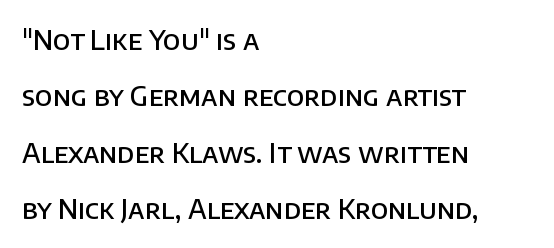
{"italic": "no", "bold": "semi", "underline": "no", "align": "left", "line_spacing": "loose", "line_spacing_ratio": 2.09, "letter_spacing": "normal", "letter_spacing_em": 0.0, "glyph_px": 27}
